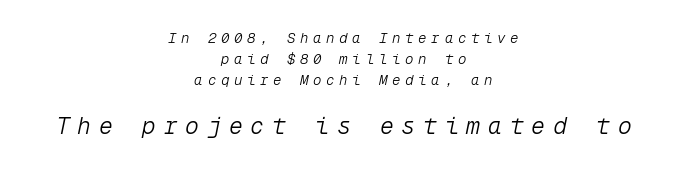
The font's italic variant was chosen for this text. Think standard paragraph weight, or any step lighter than that. The leading is moderate, giving the passage an even texture. The lower block of text is set noticeably larger than the block above it. Rule under the text: the space is simply empty.
